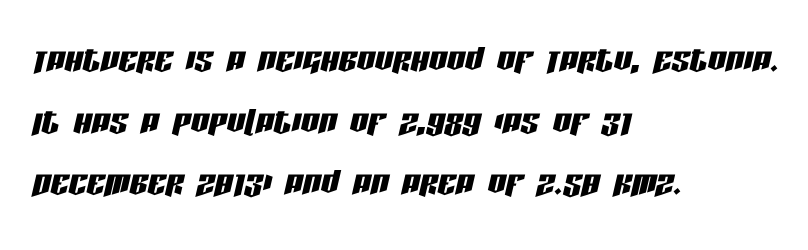
Evenly set lines give the paragraph a standard silhouette. Underline: absent. The font's italic variant was chosen for this text. Caption: standard tracking, unaltered. Each letter keeps its own natural width here, so spacing adapts to shape. If you drew a ruler down the left edge, every line would touch it.
